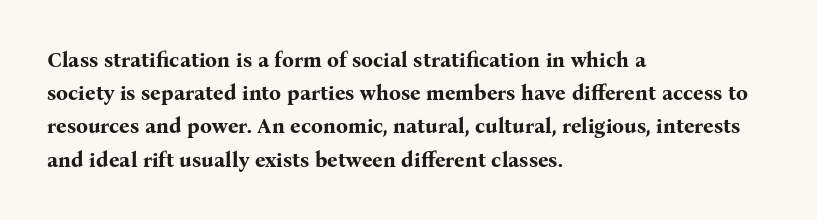
Q: Is the text bold? A: Yes.
Q: Is the text italic (slanted)? A: No, it is upright.
Q: Is the text underlined? A: No.
Q: How is the paragraph aligned? A: Left-aligned.
Q: Is the spacing between letters normal or unusually wide? A: Normal.
Q: Is the spacing between lines tight, normal or loose? A: Normal.
